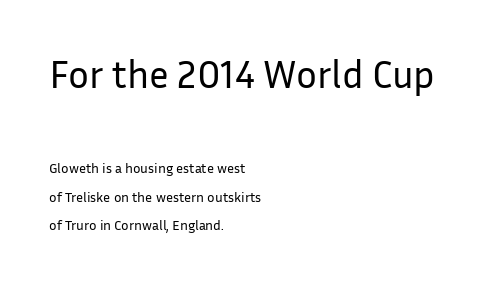
Q: Is the text bold? A: No.
Q: Is the text italic (slanted)? A: No, it is upright.
Q: Is the typeface a serif or a sans-serif typeface? A: Sans-serif.
Q: Is the text underlined? A: No.
Q: How is the paragraph aligned? A: Left-aligned.
Q: Is the spacing between letters normal or unusually wide? A: Normal.
Q: Is the spacing between lines tight, normal or loose? A: Loose.
Q: Which block of text is set in a larger size, the first (top) or the second (bottom)? A: The first (top) one.
Q: Width (condensed, normal, or wide)? A: Normal.
Q: Stroke contrast? A: Low.
Q: x-height? A: Medium.
Q: Monospaced? A: No.
